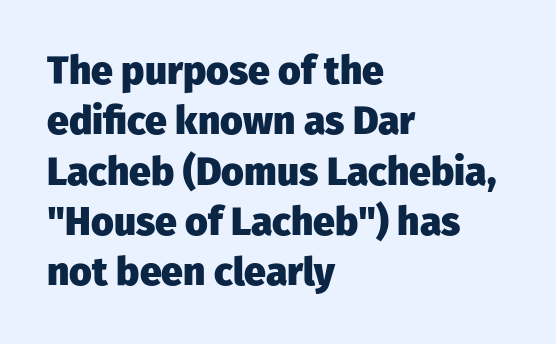
The line texture is even and compact thanks to regular tracking. Students, observe: this is what conventionally led text looks like. Nope, not italic — everything's standing straight. These words are printed bold, with thick strokes throughout. This sample is left-justified, so line endings fall wherever the words run out.
